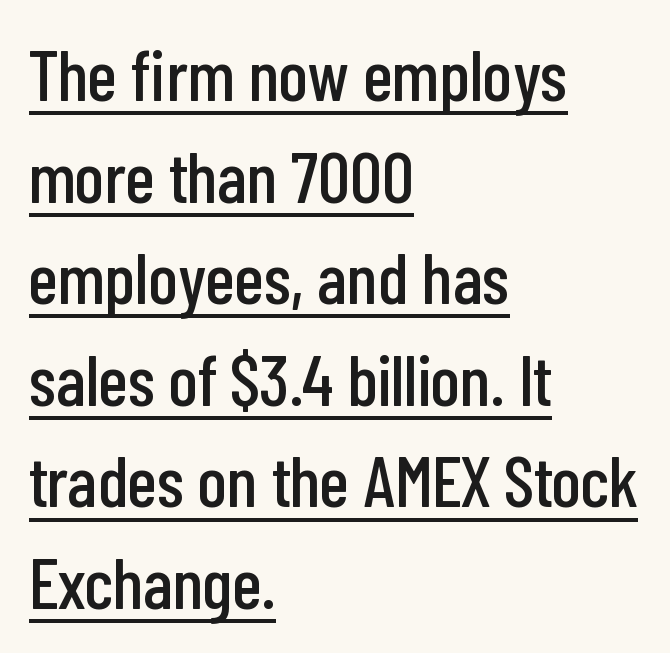
Q: Is the text italic (slanted)? A: No, it is upright.
Q: Is the typeface a serif or a sans-serif typeface? A: Sans-serif.
Q: Is the text underlined? A: Yes.
Q: How is the paragraph aligned? A: Left-aligned.
Q: Is the spacing between letters normal or unusually wide? A: Normal.
Q: Is the spacing between lines tight, normal or loose? A: Normal.
Q: Width (condensed, normal, or wide)? A: Condensed.
Q: Stroke contrast? A: Low.
Q: x-height? A: Medium.
Q: Monospaced? A: No.
